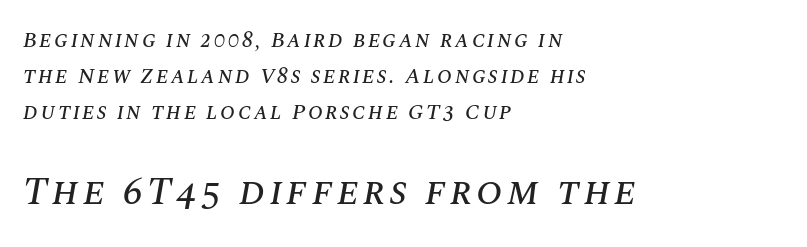
Q: Is the text italic (slanted)? A: Yes, it leans right by about 10 degrees.
Q: Is the text underlined? A: No.
Q: How is the paragraph aligned? A: Left-aligned.
Q: Is the spacing between lines tight, normal or loose? A: Normal.
Q: Which block of text is set in a larger size, the first (top) or the second (bottom)? A: The second (bottom) one.
Q: Width (condensed, normal, or wide)? A: Normal.
Q: Stroke contrast? A: Medium.
Q: x-height? A: Large.
Q: Monospaced? A: No.
